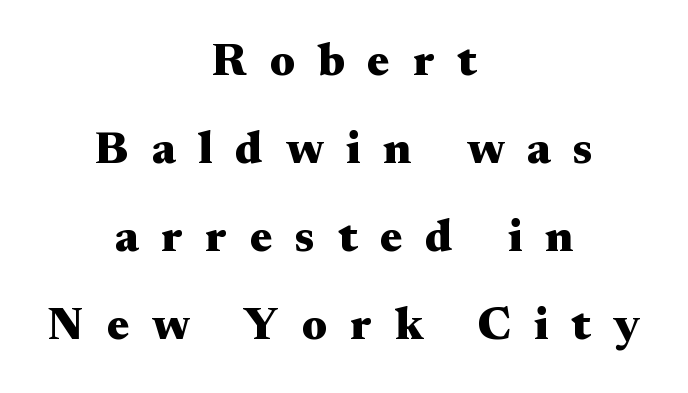
The text block is weighted toward neither margin, spreading evenly from the middle. The letters are spread apart with noticeably loose tracking. Set as a true bold cut, around the 700 mark. The face used here is proportionally spaced, like ordinary book or web type.
